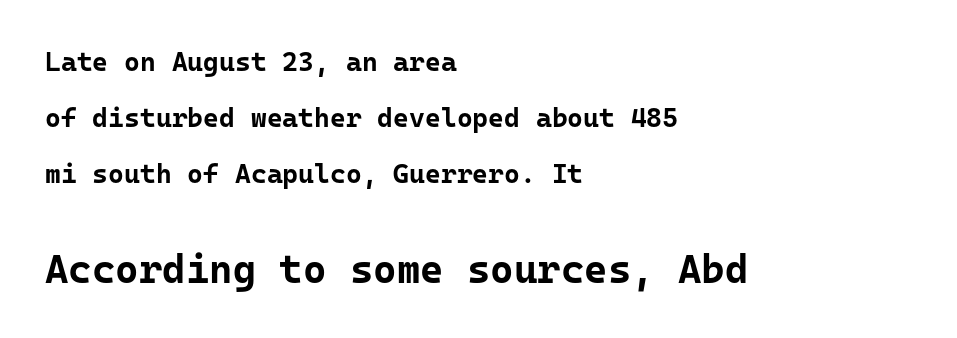
Descender tails drop into unmarked territory. This sample trades compactness for vertical openness between lines. Fixed-width glyphs throughout — classic coding-font behaviour. The block sitting lower on the canvas is the one with enlarged characters. Is the type bold? Yes — the strokes are clearly thick and heavy. The letters sit at their default tracking, neither squeezed nor spread.
